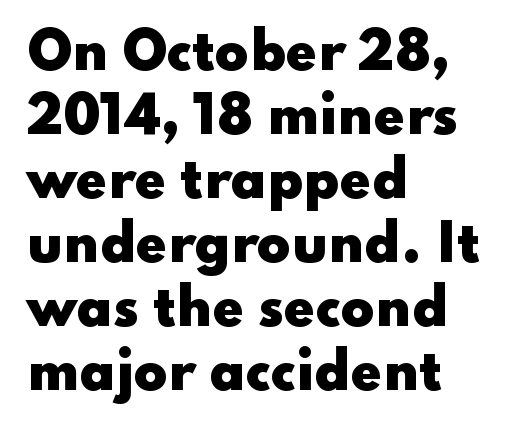
The image shows 50 px heavy, wide sans-serif type, upright; set left-aligned, normal line spacing (1.28x), normal letter spacing, not underlined; low stroke contrast and a small x-height.
